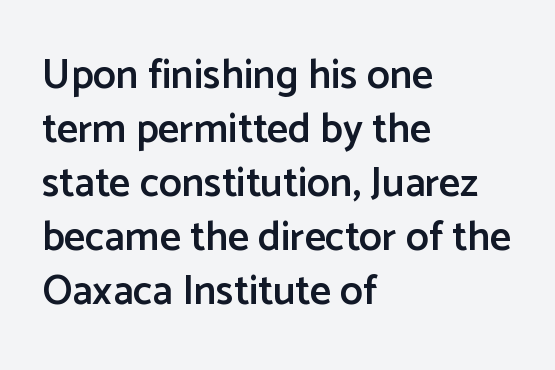
Q: Is the text bold? A: Semi-bold.
Q: Is the text italic (slanted)? A: No, it is upright.
Q: Is the typeface a serif or a sans-serif typeface? A: Sans-serif.
Q: Is the text underlined? A: No.
Q: How is the paragraph aligned? A: Left-aligned.
Q: Is the spacing between letters normal or unusually wide? A: Normal.
Q: Is the spacing between lines tight, normal or loose? A: Normal.
Q: Width (condensed, normal, or wide)? A: Normal.
Q: Stroke contrast? A: Low.
Q: x-height? A: Medium.
Q: Monospaced? A: No.
